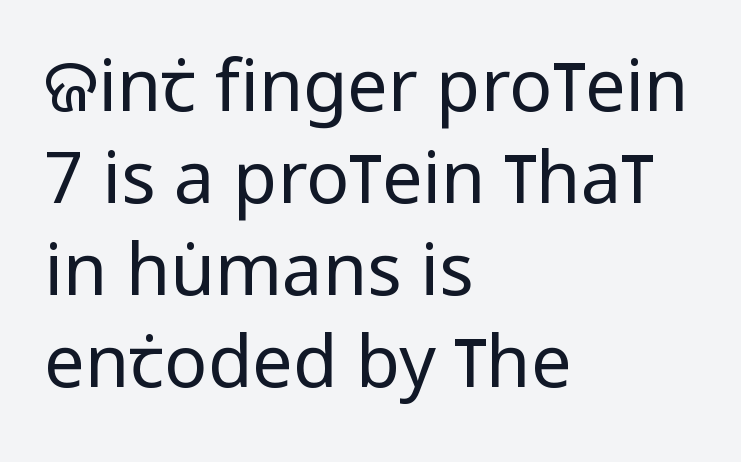
The image shows 72 px regular-weight, condensed sans-serif type, upright; set left-aligned, normal line spacing (1.28x), normal letter spacing, not underlined; low stroke contrast and a large x-height.
